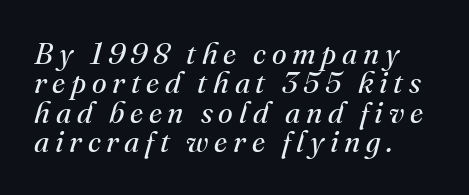
Q: Is the text bold? A: No.
Q: Is the text italic (slanted)? A: Yes, it leans right by about 16 degrees.
Q: Is the typeface a serif or a sans-serif typeface? A: Serif.
Q: Is the text underlined? A: No.
Q: How is the paragraph aligned? A: Left-aligned.
Q: Is the spacing between lines tight, normal or loose? A: Tight.
Q: Width (condensed, normal, or wide)? A: Normal.
Q: Stroke contrast? A: Medium.
Q: x-height? A: Small.
Q: Monospaced? A: No.
